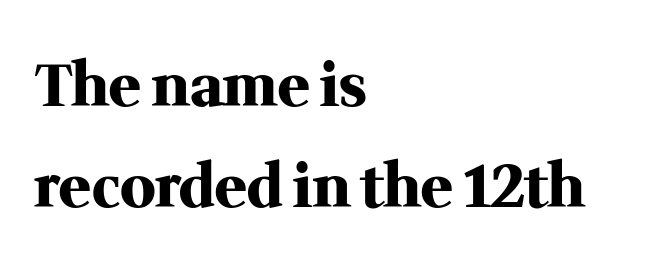
Caption: bold face, heavy strokes. Left-aligned paragraph, ragged on the right. Spacing between characters is what you'd get straight out of the box. Here the designer chose a conventional face with non-uniform glyph widths. What kind of face is this? One with serifs. In terms of posture, this sample is upright.
